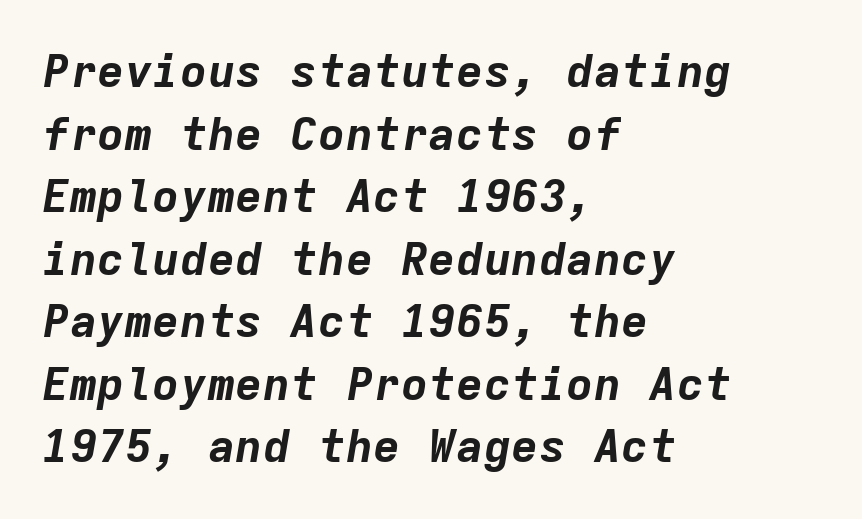
{"italic": "yes", "lean": "right", "slant_degrees": 9, "bold": "yes", "weight": "bold", "width": "normal", "stroke_contrast": "low", "x_height": "medium", "monospaced": "yes", "underline": "no", "align": "left", "line_spacing": "normal", "line_spacing_ratio": 1.36, "letter_spacing": "normal", "letter_spacing_em": 0.0, "glyph_px": 46}
